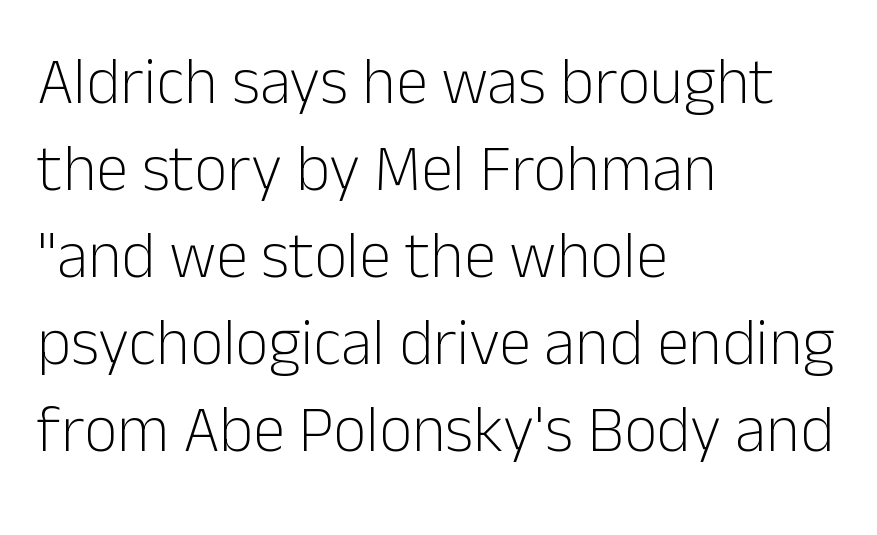
Is this a fixed-width face? No — the glyphs have proportional, varying widths. You could call the tracking neutral — neither tight nor loose. The words here are not underlined. Line beginnings align vertically; line endings do not. Designer's note — italics off, roman on.
